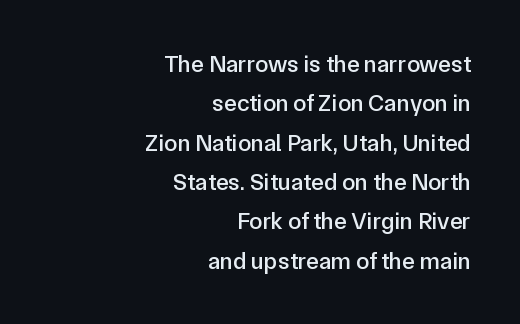
Plain, unruled lines of type. The passage is arranged like a letterhead date or caption credit — flush right. You could call the tracking neutral — neither tight nor loose. The specimen reads as upright at a glance.
